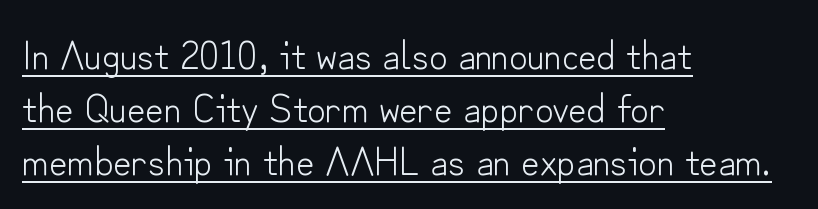
Q: Is the text bold? A: No.
Q: Is the text italic (slanted)? A: No, it is upright.
Q: Is the typeface a serif or a sans-serif typeface? A: Sans-serif.
Q: Is the text underlined? A: Yes.
Q: How is the paragraph aligned? A: Left-aligned.
Q: Is the spacing between letters normal or unusually wide? A: Normal.
Q: Is the spacing between lines tight, normal or loose? A: Normal.
Q: Width (condensed, normal, or wide)? A: Normal.
Q: Stroke contrast? A: Low.
Q: x-height? A: Small.
Q: Monospaced? A: No.
